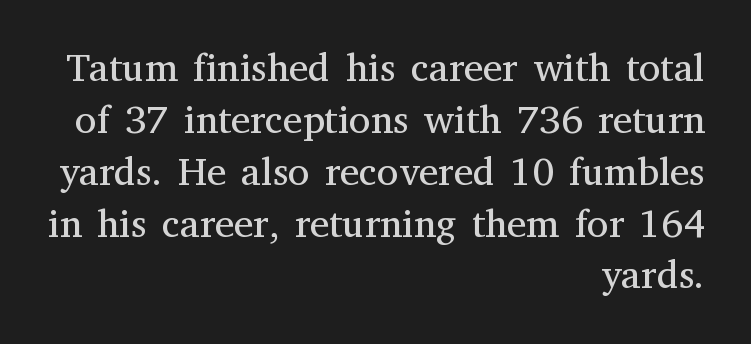
Quick note: not italic, upright. Line ends are locked; line starts wander. Letterform terminals end in serifs throughout the passage. Each new line begins a customary step beneath the previous one.
